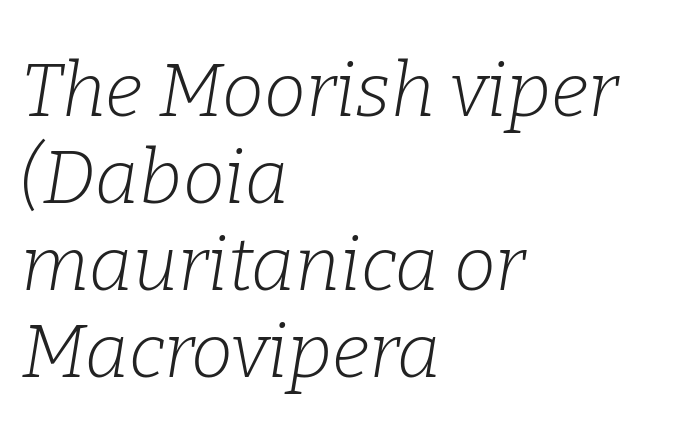
The image shows 75 px light serif type, italic (leaning right); set left-aligned, line spacing 1.16x, normal letter spacing, not underlined; low stroke contrast and a medium x-height.
